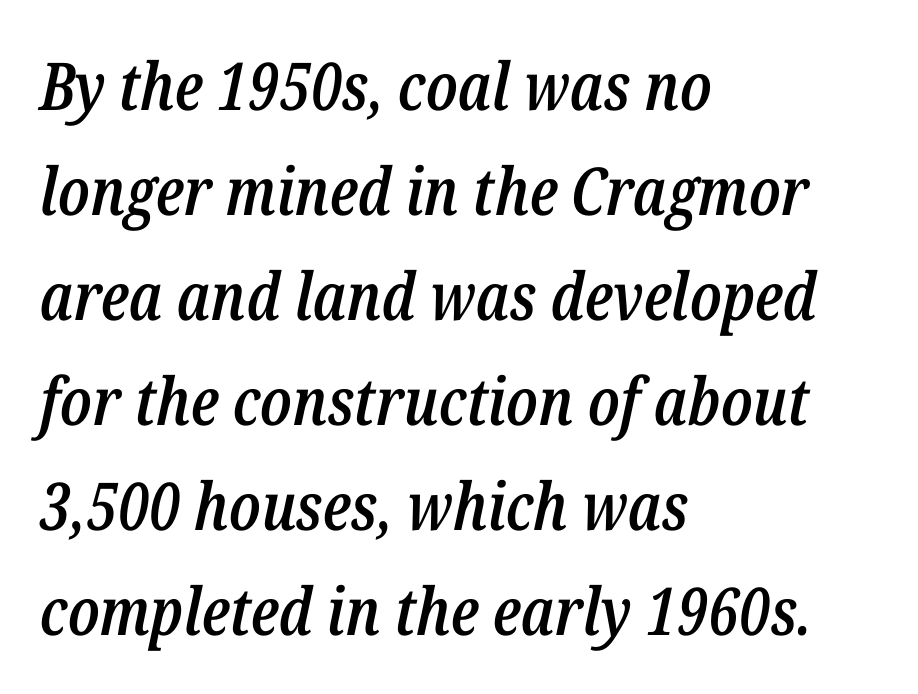
Q: Is the text bold? A: Semi-bold.
Q: Is the text italic (slanted)? A: Yes, it leans right by about 12 degrees.
Q: Is the text underlined? A: No.
Q: How is the paragraph aligned? A: Left-aligned.
Q: Is the spacing between letters normal or unusually wide? A: Normal.
Q: Is the spacing between lines tight, normal or loose? A: Normal.
Q: Width (condensed, normal, or wide)? A: Condensed.
Q: Stroke contrast? A: Low.
Q: x-height? A: Medium.
Q: Monospaced? A: No.
